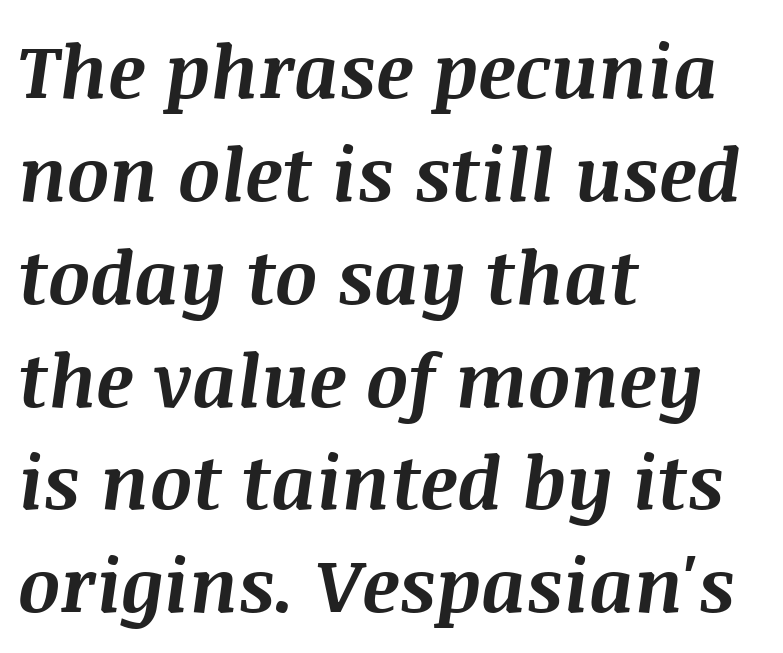
Is this a fixed-width face? No — the glyphs have proportional, varying widths. Evenly set lines give the paragraph a standard silhouette. Observe the ordinary spacing: letters are neighbours, not strangers. You can tell it's italic because the verticals aren't actually vertical. Caption: bold face, heavy strokes. A bare baseline throughout the passage.
